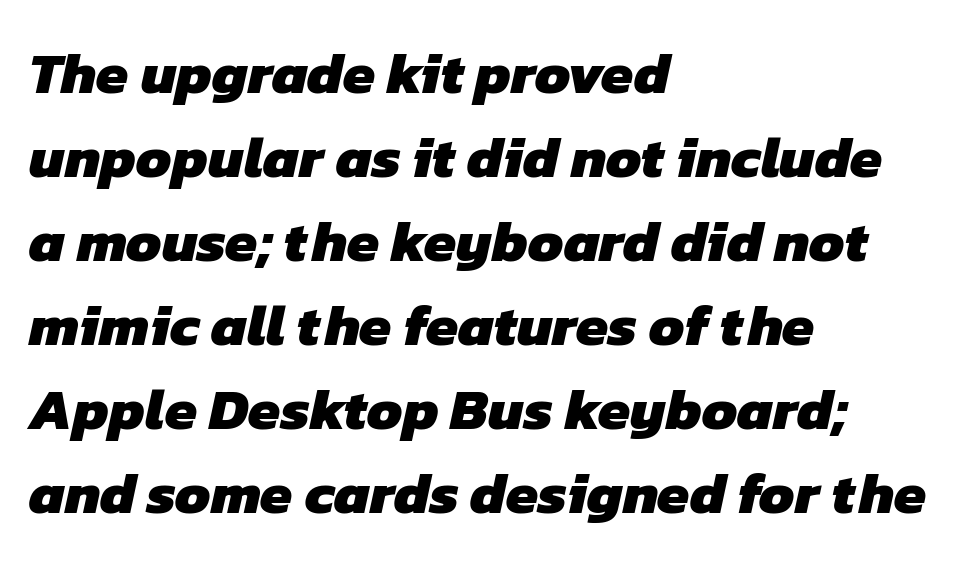
{"serif": "no", "bold": "yes", "weight": "heavy", "width": "normal", "stroke_contrast": "low", "x_height": "medium", "monospaced": "no", "underline": "no", "align": "left", "line_spacing": "normal", "line_spacing_ratio": 1.45, "letter_spacing": "normal", "letter_spacing_em": 0.0, "glyph_px": 58}
